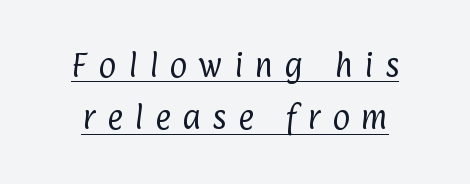
The image shows 27 px text type; set loose line spacing (1.94x), unusually wide letter spacing (+0.43 em), underlined.
